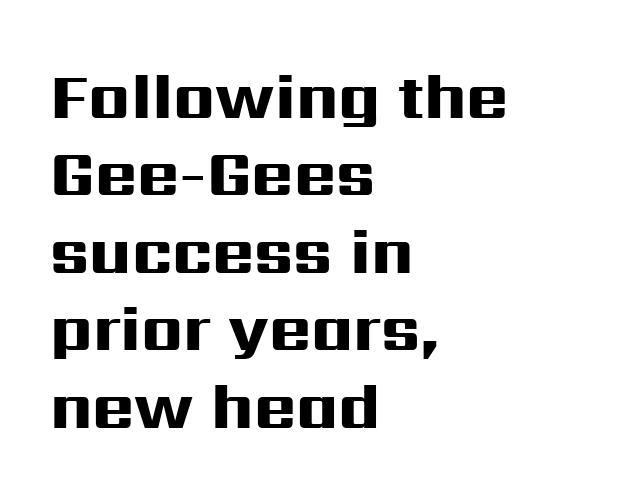
{"serif": "no", "italic": "no", "bold": "yes", "weight": "heavy", "width": "wide", "stroke_contrast": "high", "x_height": "medium", "monospaced": "no", "underline": "no", "align": "left", "line_spacing_ratio": 1.21, "letter_spacing": "normal", "letter_spacing_em": 0.0, "glyph_px": 64}
